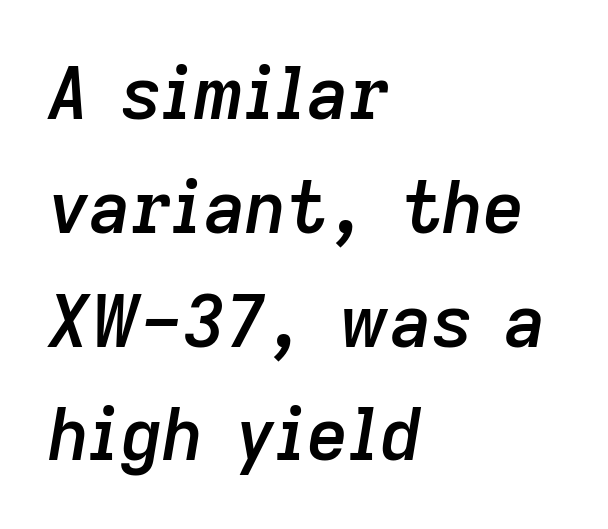
The image shows 72 px semibold type, italic (leaning right); set left-aligned, normal line spacing (1.58x), normal letter spacing, not underlined; low stroke contrast and a medium x-height.
